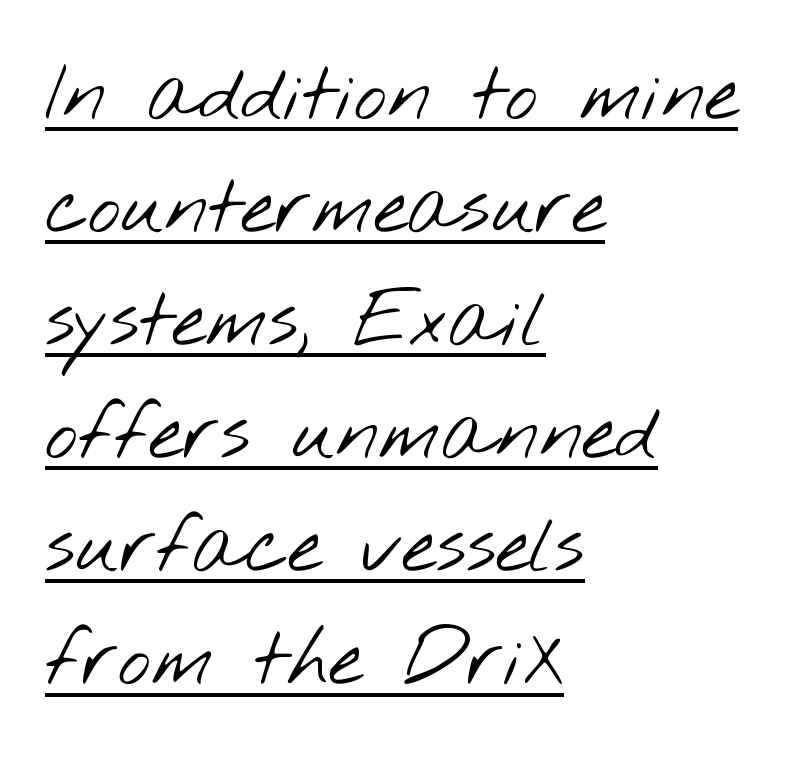
{"serif": "no", "bold": "no", "weight": "light", "width": "wide", "stroke_contrast": "low", "x_height": "small", "monospaced": "no", "underline": "yes", "align": "left", "line_spacing": "normal", "line_spacing_ratio": 1.45, "letter_spacing": "normal", "letter_spacing_em": 0.0, "glyph_px": 78}
